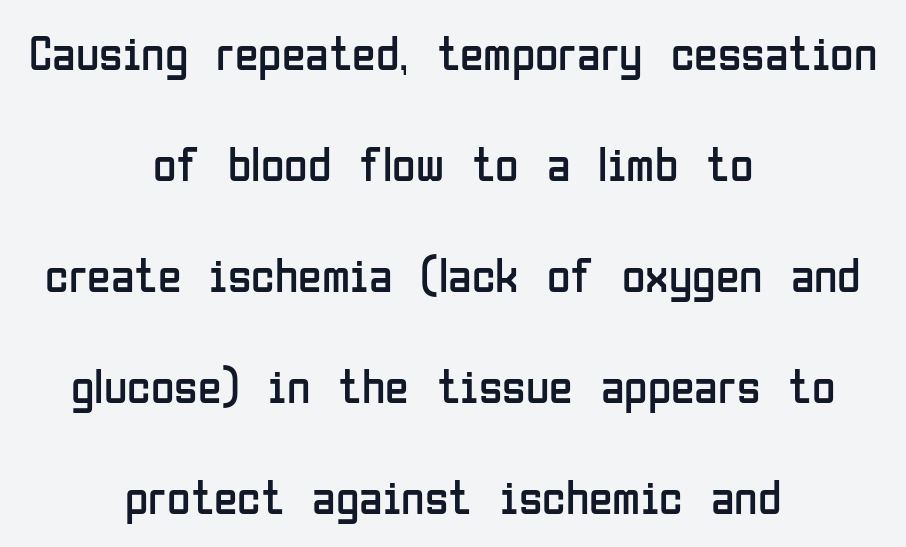
The image shows 48 px regular-weight, condensed sans-serif type, upright; set centered, loose line spacing (2.31x), normal letter spacing, not underlined; low stroke contrast and a medium x-height.
